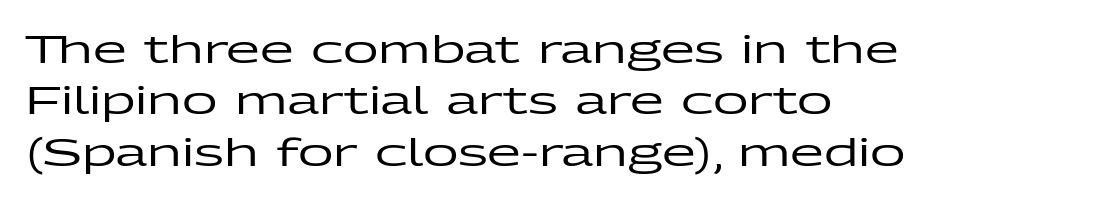
{"serif": "no", "italic": "no", "width": "wide", "stroke_contrast": "low", "x_height": "medium", "monospaced": "no", "underline": "no", "align": "left", "line_spacing": "normal", "line_spacing_ratio": 1.32, "letter_spacing": "normal", "letter_spacing_em": 0.0, "glyph_px": 39}
